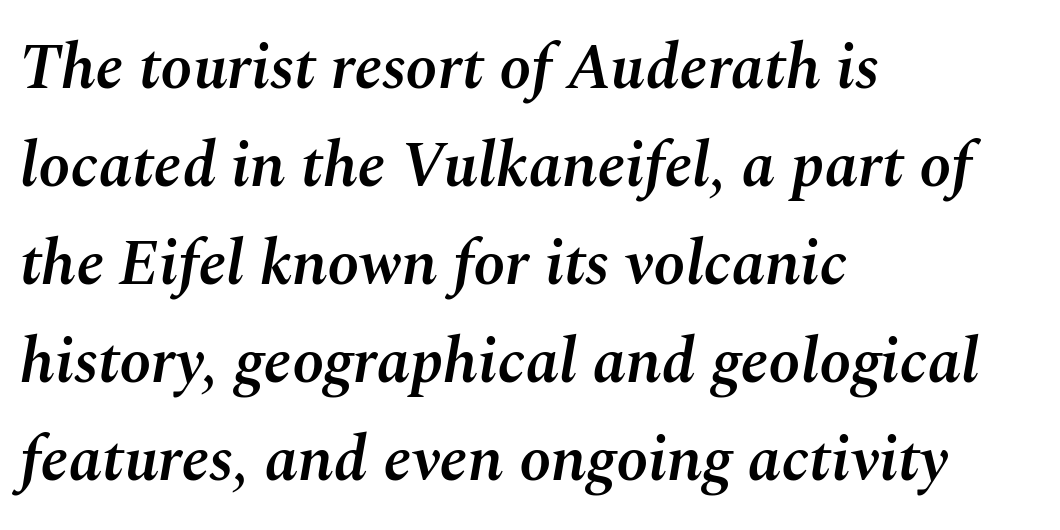
What stands out about the letter spacing? Nothing — it is the standard amount. The rendering applies a slant to the glyphs. If you drew a ruler down the left edge, every line would touch it. Varying glyph widths throughout — classic text-font behaviour. The passage shown is not underscored anywhere. Summary of weight: moderately heavy, a semibold.
